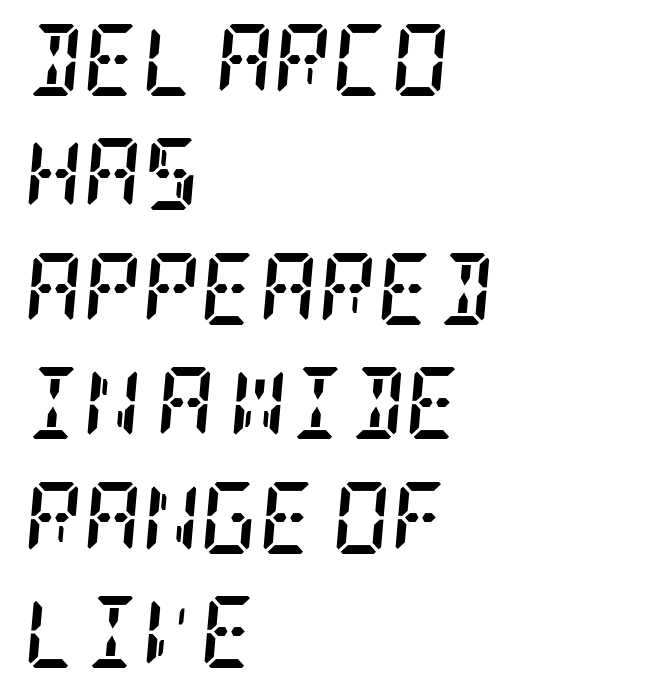
The image shows 72 px semibold, condensed serif type, italic (leaning right); set left-aligned, normal line spacing (1.59x), normal letter spacing, not underlined; low stroke contrast and a large x-height.
